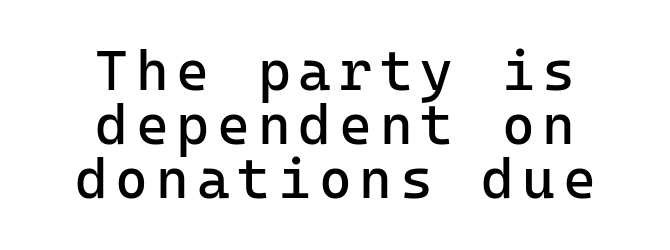
The image shows 56 px regular-weight sans-serif type, upright, monospaced; set centered, tight line spacing (0.96x), not underlined; low stroke contrast and a medium x-height.
